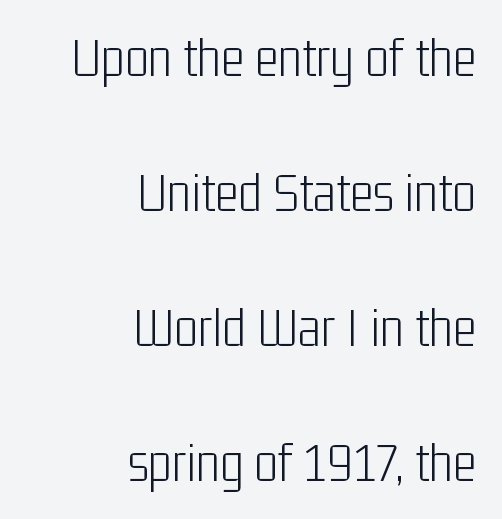
{"serif": "no", "italic": "no", "bold": "no", "weight": "light", "width": "condensed", "stroke_contrast": "low", "x_height": "medium", "monospaced": "no", "underline": "no", "align": "right", "line_spacing": "loose", "line_spacing_ratio": 2.41, "letter_spacing": "normal", "letter_spacing_em": 0.0, "glyph_px": 56}
